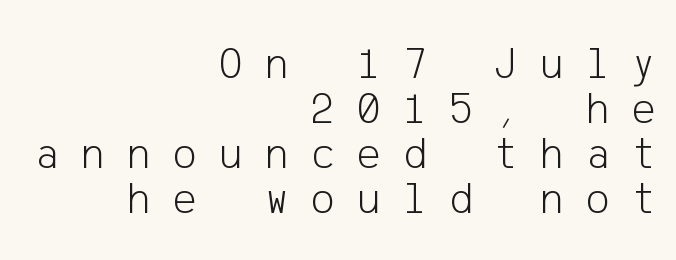
Q: Is the text bold? A: No.
Q: Is the text italic (slanted)? A: No, it is upright.
Q: Is the typeface a serif or a sans-serif typeface? A: Sans-serif.
Q: Is the text underlined? A: No.
Q: How is the paragraph aligned? A: Right-aligned.
Q: Is the spacing between letters normal or unusually wide? A: Unusually wide.
Q: Is the spacing between lines tight, normal or loose? A: Tight.
Q: Width (condensed, normal, or wide)? A: Normal.
Q: Stroke contrast? A: Low.
Q: x-height? A: Medium.
